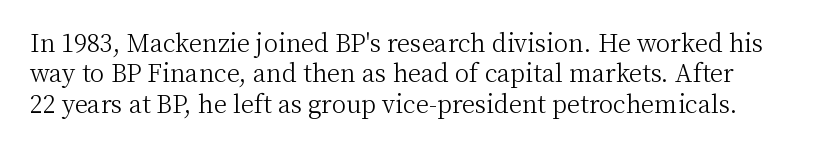
Q: Is the text bold? A: No.
Q: Is the text italic (slanted)? A: No, it is upright.
Q: Is the text underlined? A: No.
Q: Is the spacing between letters normal or unusually wide? A: Normal.
Q: Is the spacing between lines tight, normal or loose? A: Normal.
